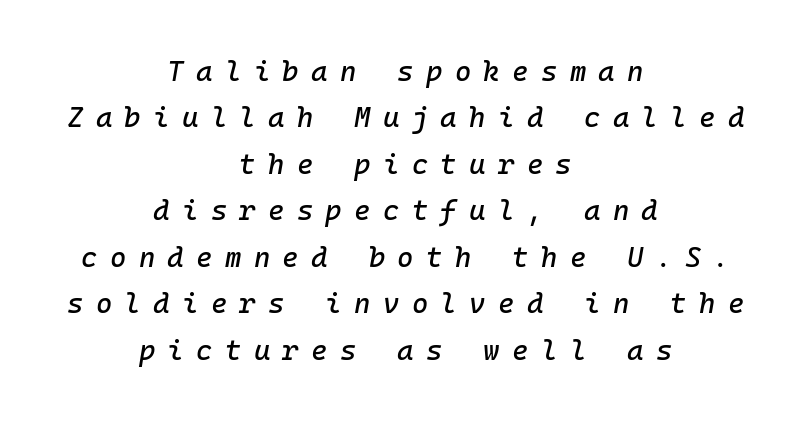
The image shows 28 px text type, italic (leaning right), monospaced; set centered, normal line spacing (1.66x), unusually wide letter spacing (+0.44 em), not underlined; low stroke contrast and a medium x-height.
